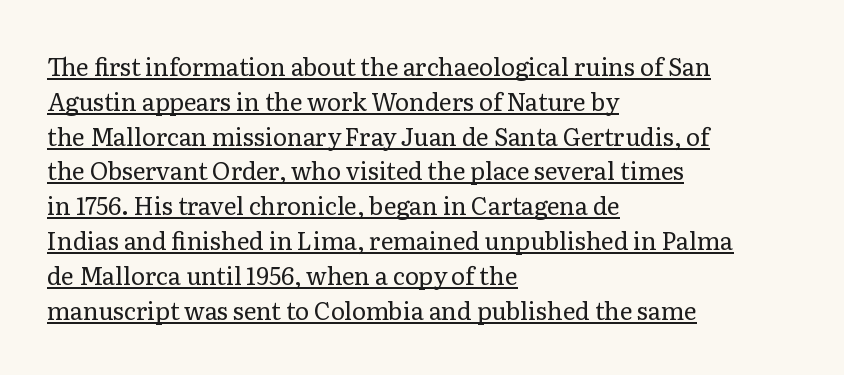
Students, observe the line beneath the letters — that is underlining. Counters stay open thanks to moderate or lighter strokes. The horizontal fit of the characters is conventional and even. Horizontally, the lines are justified to the leading edge only. Is there much room between lines? A standard amount, neither cramped nor airy. The font's upright variant was chosen for this text.
